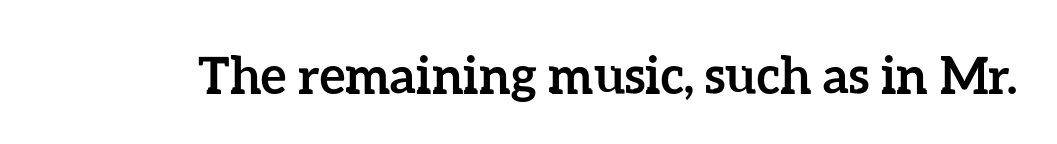
Q: Is the text bold? A: Yes.
Q: Is the text italic (slanted)? A: No, it is upright.
Q: Is the text underlined? A: No.
Q: Is the spacing between letters normal or unusually wide? A: Normal.
Q: Width (condensed, normal, or wide)? A: Normal.
Q: Stroke contrast? A: Low.
Q: x-height? A: Medium.
Q: Monospaced? A: No.
